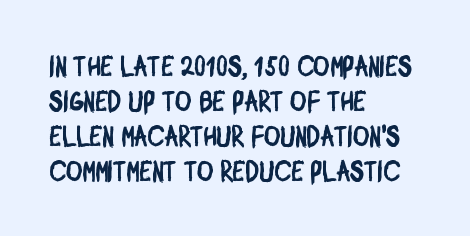
{"serif": "no", "width": "condensed", "stroke_contrast": "low", "x_height": "large", "monospaced": "no", "underline": "no", "align": "left", "line_spacing": "normal", "line_spacing_ratio": 1.25, "letter_spacing": "normal", "letter_spacing_em": 0.0, "glyph_px": 28}
